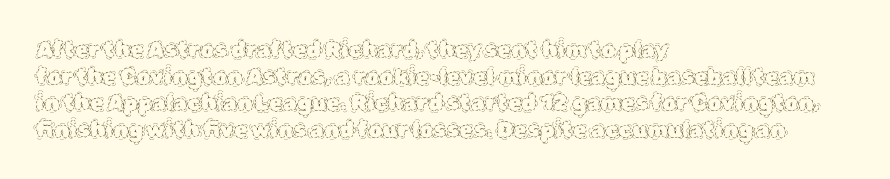
Q: Is the text bold? A: No.
Q: Is the text italic (slanted)? A: No, it is upright.
Q: Is the text underlined? A: No.
Q: How is the paragraph aligned? A: Left-aligned.
Q: Is the spacing between letters normal or unusually wide? A: Normal.
